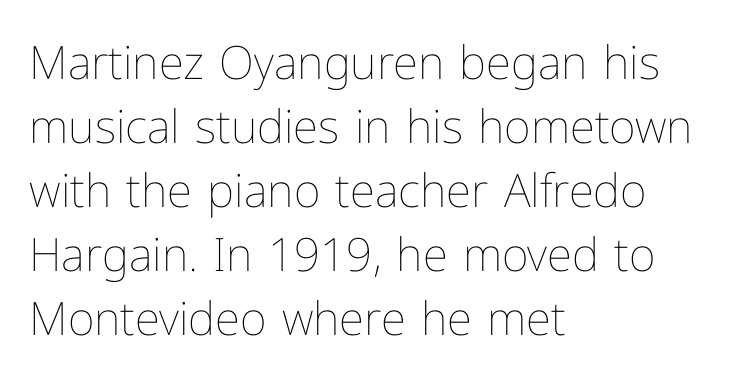
Alignment: flush left. This reads as an unemphasized weight, regular at the heaviest. Lines of text with bare space underneath. If you drew a line through each stem, it would be perfectly vertical.
